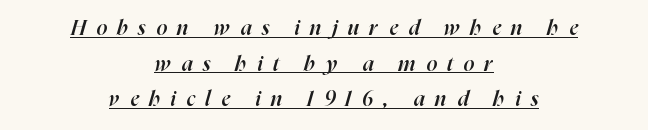
{"italic": "yes", "lean": "right", "slant_degrees": 16, "bold": "semi", "underline": "yes", "align": "center", "line_spacing": "normal", "line_spacing_ratio": 1.7, "letter_spacing": "wide", "letter_spacing_em": 0.5, "glyph_px": 21}
